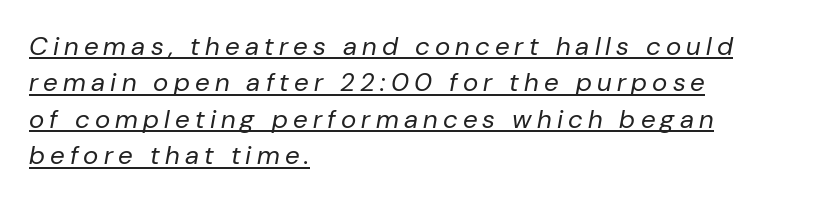
The image shows 26 px text type, italic (leaning right); set left-aligned, normal line spacing (1.4x), unusually wide letter spacing (+0.2 em), underlined.
